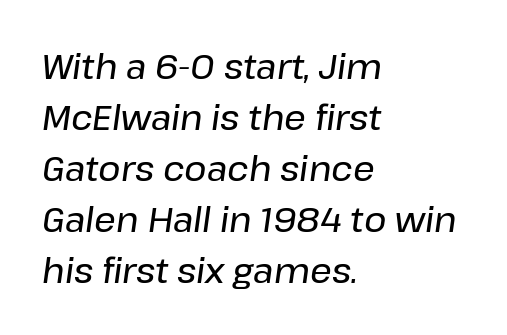
{"italic": "yes", "lean": "right", "slant_degrees": 8, "width": "normal", "stroke_contrast": "low", "x_height": "medium", "monospaced": "no", "underline": "no", "align": "left", "line_spacing": "normal", "line_spacing_ratio": 1.5, "letter_spacing": "normal", "letter_spacing_em": 0.0, "glyph_px": 34}
